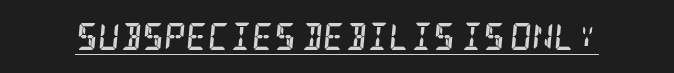
The image shows 27 px bold type, italic (leaning right); set normal letter spacing, underlined.
